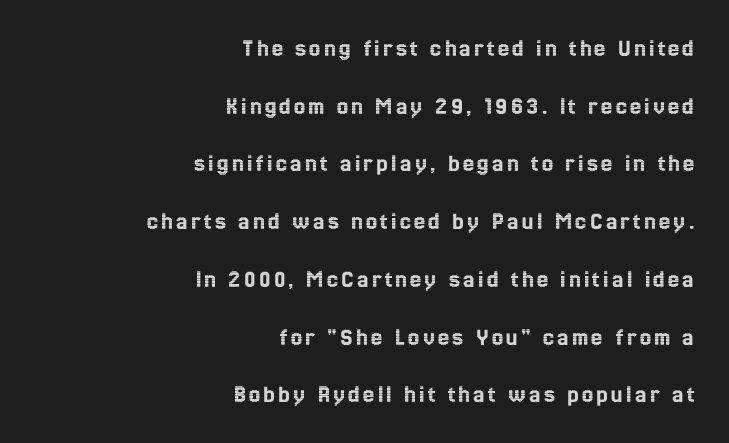
The setting favours the right margin, as signatures and pull-quotes sometimes do. A roman cut, with each character standing at attention. A typesetter would call this leading open, well beyond the default. Descender tails drop into unmarked territory.
